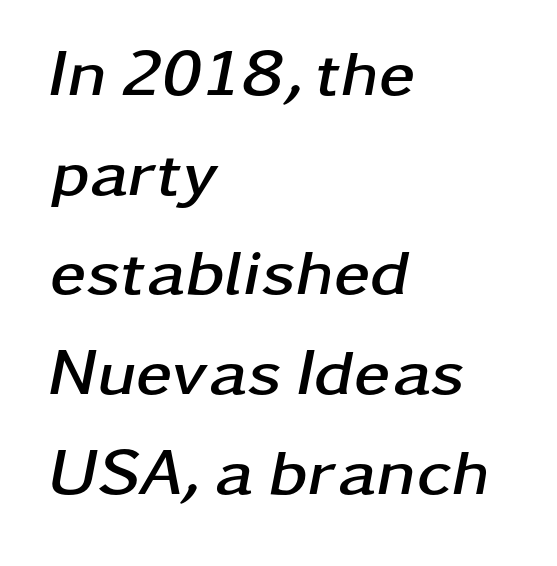
The image shows 66 px semibold, wide type, italic (leaning right); set left-aligned, normal line spacing (1.51x), normal letter spacing, not underlined; low stroke contrast and a medium x-height.
